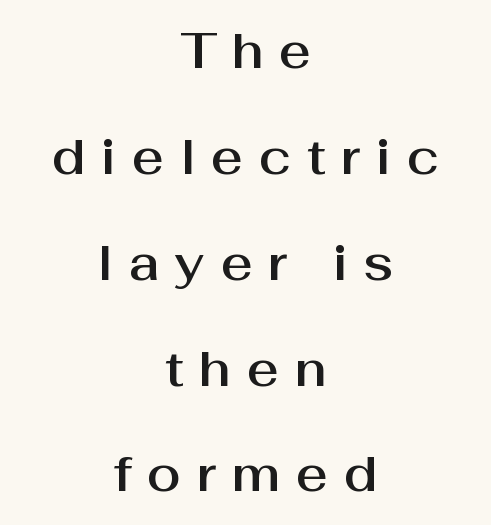
Q: Is the text italic (slanted)? A: No, it is upright.
Q: Is the typeface a serif or a sans-serif typeface? A: Sans-serif.
Q: Is the text underlined? A: No.
Q: How is the paragraph aligned? A: Centered.
Q: Is the spacing between letters normal or unusually wide? A: Unusually wide.
Q: Is the spacing between lines tight, normal or loose? A: Loose.
Q: Width (condensed, normal, or wide)? A: Normal.
Q: Stroke contrast? A: Medium.
Q: x-height? A: Medium.
Q: Monospaced? A: No.
